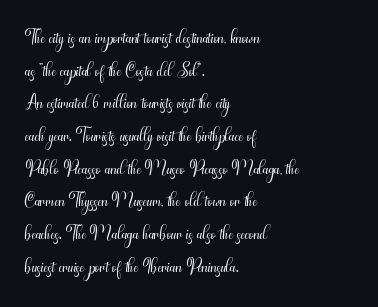
The image shows 27 px text type; set left-aligned, line spacing 1.21x, normal letter spacing, not underlined.
